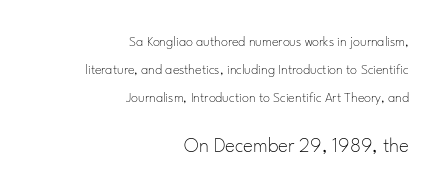
{"italic": "no", "bold": "no", "underline": "no", "align": "right", "line_spacing": "loose", "line_spacing_ratio": 2.01, "letter_spacing": "normal", "letter_spacing_em": 0.0, "larger_block": "second", "size_ratio": 1.5, "glyph_px": 21}
